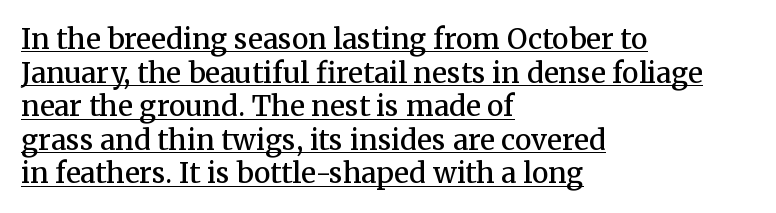
Q: Is the text bold? A: Semi-bold.
Q: Is the text italic (slanted)? A: No, it is upright.
Q: Is the typeface a serif or a sans-serif typeface? A: Serif.
Q: Is the text underlined? A: Yes.
Q: How is the paragraph aligned? A: Left-aligned.
Q: Is the spacing between letters normal or unusually wide? A: Normal.
Q: Width (condensed, normal, or wide)? A: Normal.
Q: Stroke contrast? A: Medium.
Q: x-height? A: Medium.
Q: Monospaced? A: No.
